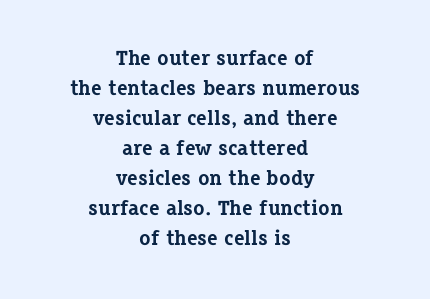
The image shows 21 px bold type, upright; set centered, normal line spacing (1.43x), normal letter spacing, not underlined.
